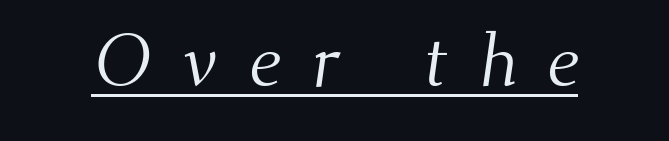
Q: Is the text bold? A: No.
Q: Is the typeface a serif or a sans-serif typeface? A: Serif.
Q: Is the text underlined? A: Yes.
Q: Is the spacing between letters normal or unusually wide? A: Unusually wide.
Q: Width (condensed, normal, or wide)? A: Normal.
Q: Stroke contrast? A: Medium.
Q: x-height? A: Small.
Q: Monospaced? A: No.
